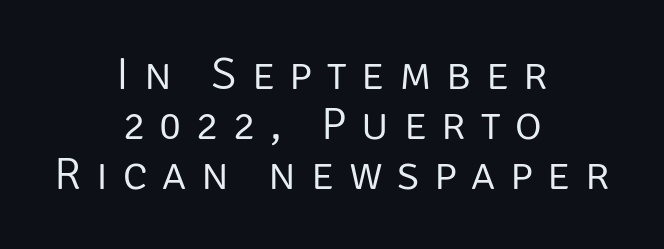
{"serif": "no", "italic": "no", "bold": "no", "weight": "light", "width": "normal", "stroke_contrast": "low", "x_height": "large", "monospaced": "no", "underline": "no", "align": "center", "line_spacing": "tight", "line_spacing_ratio": 1.09, "letter_spacing": "wide", "letter_spacing_em": 0.32, "glyph_px": 46}
